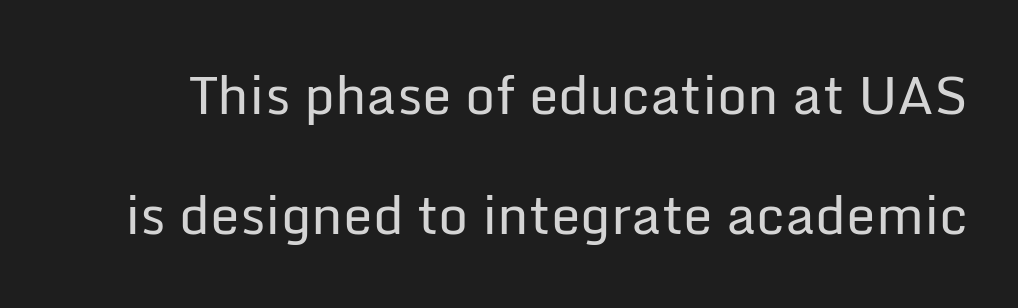
There is no visible air inserted between adjacent glyphs. The glyphs in this specimen are sans serif. The leading is generous, giving the passage an open texture. The passage shown is typed in a proportional face where columns would drift.
